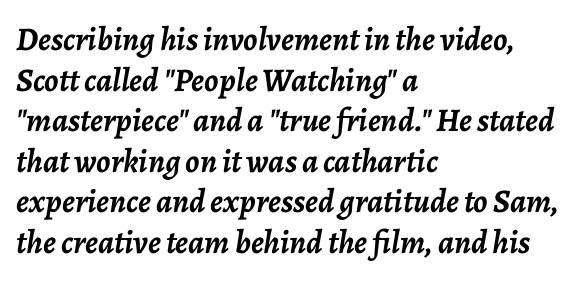
{"italic": "yes", "lean": "right", "slant_degrees": 7, "bold": "yes", "weight": "semibold", "width": "normal", "stroke_contrast": "low", "x_height": "medium", "monospaced": "no", "underline": "no", "align": "left", "line_spacing_ratio": 1.23, "letter_spacing": "normal", "letter_spacing_em": 0.0, "glyph_px": 33}
